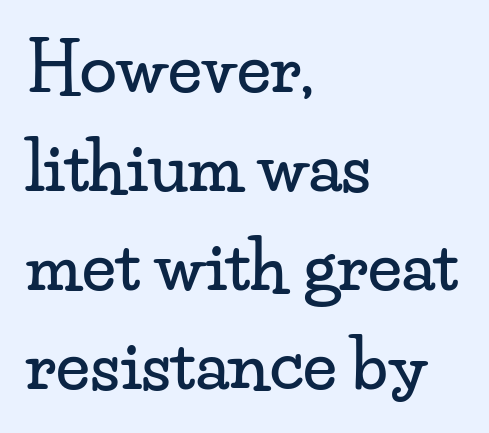
The image shows 67 px wide serif type, upright; set left-aligned, normal line spacing (1.48x), normal letter spacing, not underlined; low stroke contrast and a small x-height.
